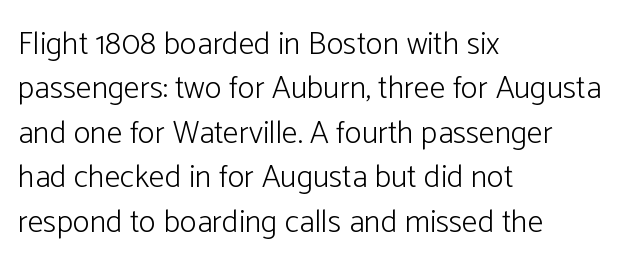
{"serif": "no", "italic": "no", "bold": "no", "weight": "light", "width": "normal", "stroke_contrast": "low", "x_height": "medium", "monospaced": "no", "underline": "no", "align": "left", "line_spacing": "normal", "line_spacing_ratio": 1.39, "letter_spacing": "normal", "letter_spacing_em": 0.0, "glyph_px": 32}
